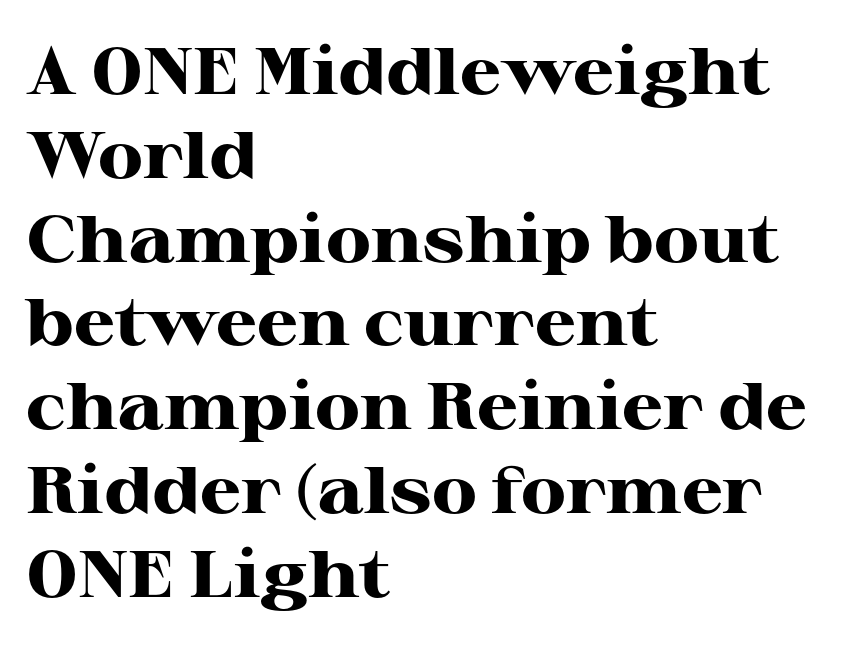
No italicization has been applied; the sample stays upright. The designer left line spacing at the default. In terms of weight, the rendering is a true, heavy bold. Here the glyphs are tracked normally, forming tight word shapes. Here the designer chose a conventional face with non-uniform glyph widths.
